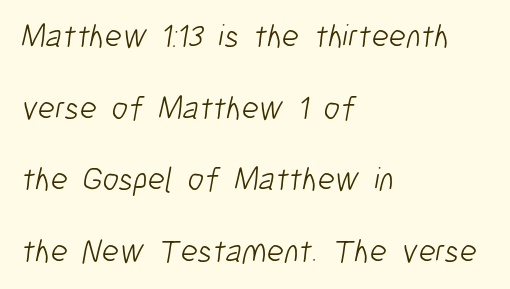
The image shows 33 px light, condensed sans-serif type; set left-aligned, loose line spacing (2.17x), normal letter spacing, not underlined; low stroke contrast and a medium x-height.
